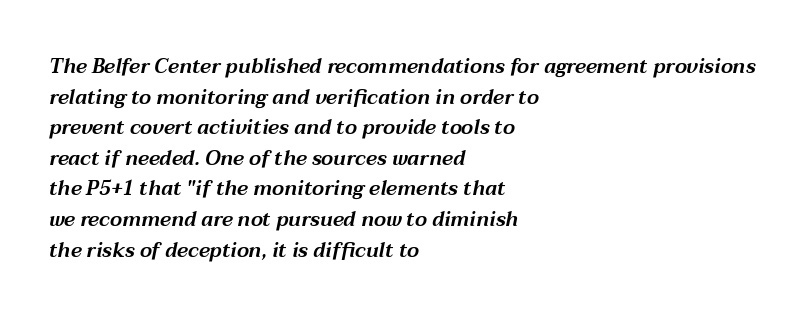
Q: Is the text italic (slanted)? A: Yes, it leans right by about 12 degrees.
Q: Is the text underlined? A: No.
Q: How is the paragraph aligned? A: Left-aligned.
Q: Is the spacing between letters normal or unusually wide? A: Normal.
Q: Is the spacing between lines tight, normal or loose? A: Normal.
